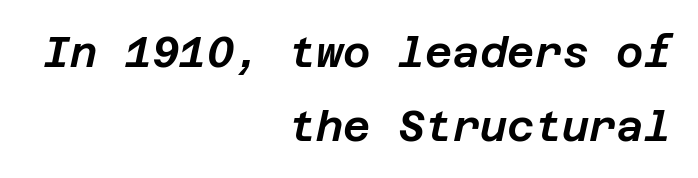
Q: Is the text italic (slanted)? A: Yes, it leans right by about 12 degrees.
Q: Is the text underlined? A: No.
Q: How is the paragraph aligned? A: Right-aligned.
Q: Is the spacing between letters normal or unusually wide? A: Normal.
Q: Width (condensed, normal, or wide)? A: Normal.
Q: Stroke contrast? A: Low.
Q: x-height? A: Large.
